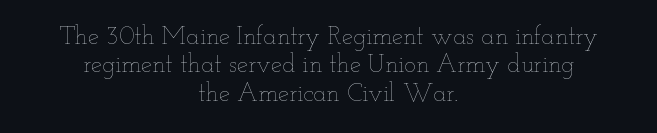
{"italic": "no", "bold": "no", "underline": "no", "align": "center", "line_spacing": "tight", "line_spacing_ratio": 1.14, "letter_spacing": "normal", "letter_spacing_em": 0.0, "glyph_px": 25}
